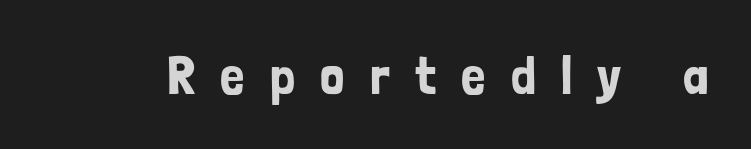
Q: Is the text italic (slanted)? A: No, it is upright.
Q: Is the typeface a serif or a sans-serif typeface? A: Sans-serif.
Q: Is the text underlined? A: No.
Q: Is the spacing between letters normal or unusually wide? A: Unusually wide.
Q: Width (condensed, normal, or wide)? A: Condensed.
Q: Stroke contrast? A: Low.
Q: x-height? A: Medium.
Q: Monospaced? A: No.
